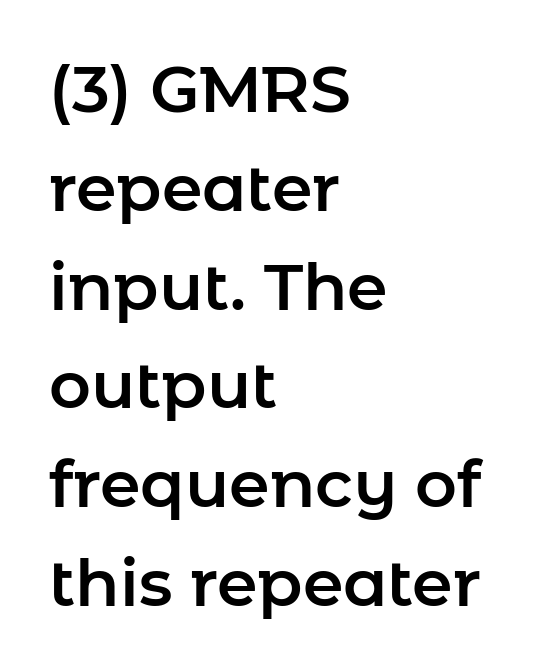
Clear beneath every line of the passage. Which margin do the lines hug? The left one — the right edge is uneven. Characters follow at the spacing the type designer built in. The letters advance in unequal steps, a hallmark of proportional type. Regarding serifs, this sample does without them.
